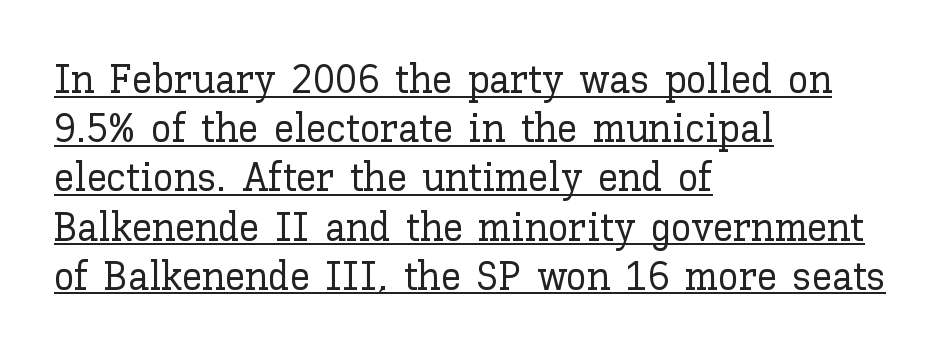
Q: Is the text italic (slanted)? A: No, it is upright.
Q: Is the text underlined? A: Yes.
Q: How is the paragraph aligned? A: Left-aligned.
Q: Is the spacing between letters normal or unusually wide? A: Normal.
Q: Width (condensed, normal, or wide)? A: Normal.
Q: Stroke contrast? A: Low.
Q: x-height? A: Medium.
Q: Monospaced? A: No.
